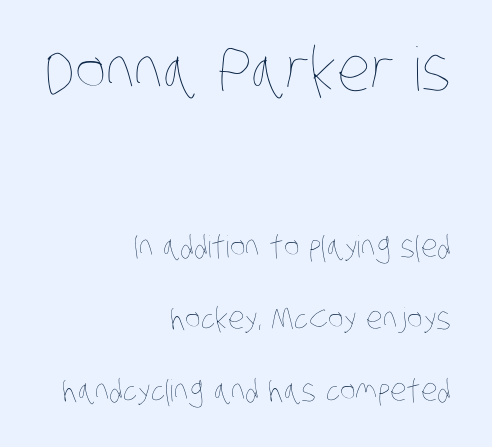
{"bold": "no", "weight": "thin", "width": "condensed", "stroke_contrast": "low", "x_height": "large", "monospaced": "no", "underline": "no", "align": "right", "line_spacing": "loose", "line_spacing_ratio": 2.39, "letter_spacing": "normal", "letter_spacing_em": 0.0, "larger_block": "first", "size_ratio": 2.0, "glyph_px": 60}
